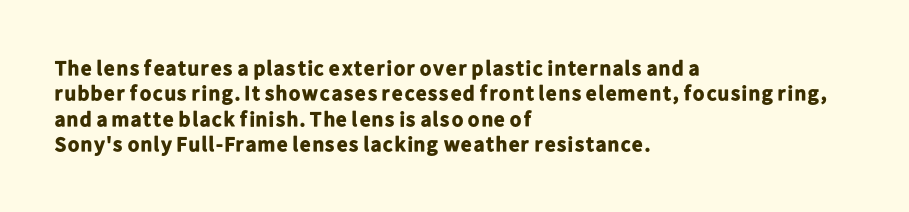
The gaps between neighbouring characters are ordinary and unremarkable. Heavy, bold letterforms. Posture: straight, roman, zero tilt. Caption: multi-line text, flush left, ragged right. Clear beneath every line of the passage.
